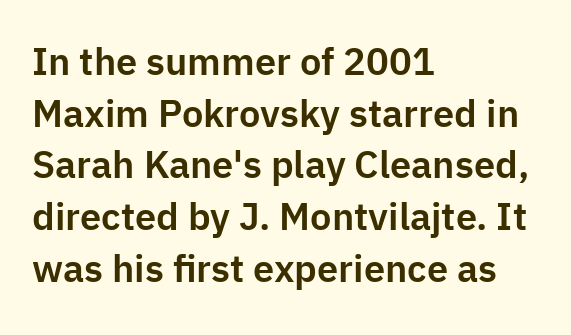
The image shows 38 px sans-serif type, upright; set left-aligned, normal line spacing (1.36x), normal letter spacing, not underlined; low stroke contrast and a medium x-height.
